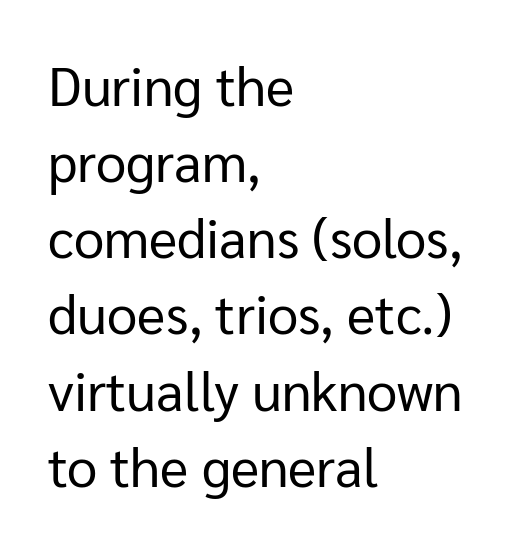
No word sits above an underline. This rendering uses left alignment, leaving the right contour irregular. These lines sit exactly where default settings would place them. Rendered with straight, roman letterforms.
